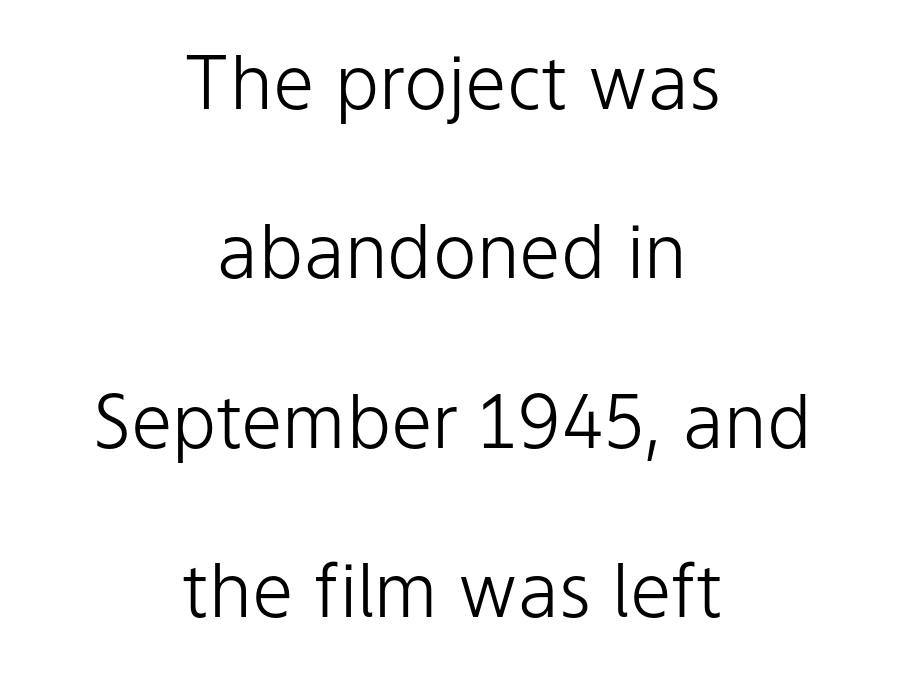
{"serif": "no", "italic": "no", "bold": "no", "weight": "light", "width": "normal", "stroke_contrast": "low", "x_height": "medium", "monospaced": "no", "underline": "no", "align": "center", "line_spacing": "loose", "line_spacing_ratio": 2.29, "letter_spacing": "normal", "letter_spacing_em": 0.0, "glyph_px": 74}
